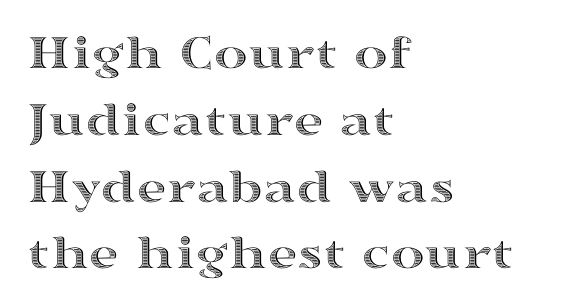
{"italic": "no", "width": "wide", "x_height": "medium", "monospaced": "no", "underline": "no", "align": "left", "line_spacing": "normal", "line_spacing_ratio": 1.31, "letter_spacing": "normal", "letter_spacing_em": 0.0, "glyph_px": 51}
